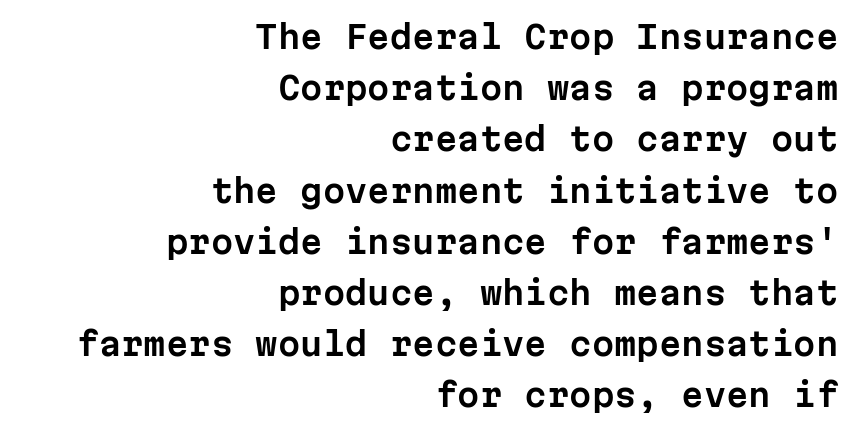
The image shows 32 px sans-serif type, upright, monospaced; set right-aligned, normal line spacing (1.6x), normal letter spacing, not underlined; low stroke contrast and a medium x-height.
